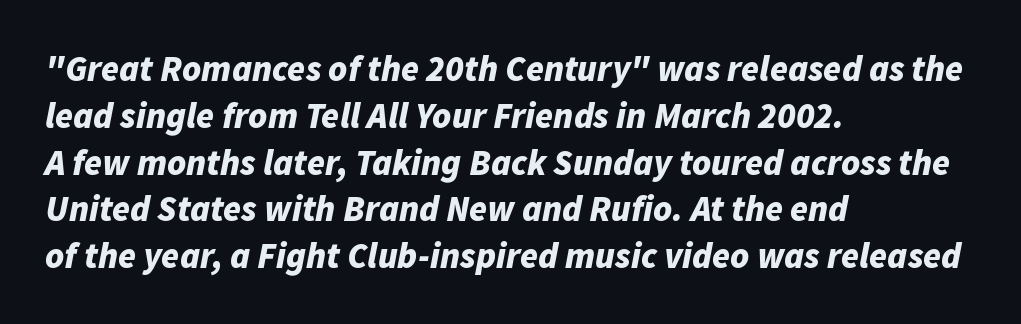
The rendering uses natural spacing where letterforms have individual widths. Honestly, there is no underline to notice here at all. Letter spacing: default. The ragged edge is on the right, which tells us the setting is flush left. These lines carry a lot of weight — the face is fully bold.
